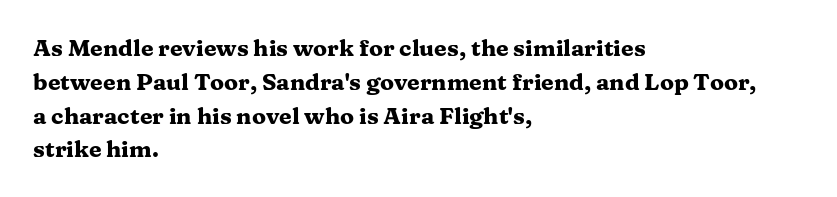
The image shows 23 px bold type, upright; set left-aligned, normal line spacing (1.47x), normal letter spacing, not underlined.
